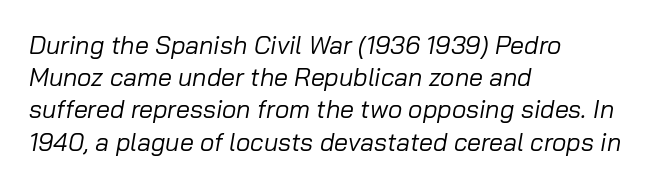
The image shows 25 px text type, italic (leaning right); set left-aligned, normal line spacing (1.29x), normal letter spacing, not underlined.
